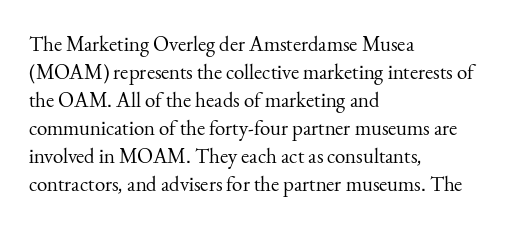
The image shows 21 px text type, upright; set left-aligned, normal line spacing (1.33x), normal letter spacing, not underlined.
